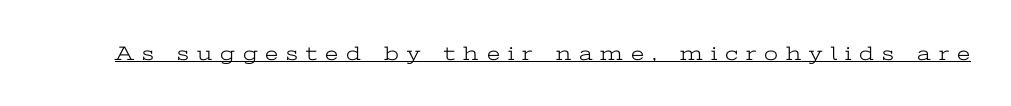
{"italic": "no", "bold": "no", "underline": "yes", "letter_spacing": "wide", "letter_spacing_em": 0.4, "glyph_px": 20}
